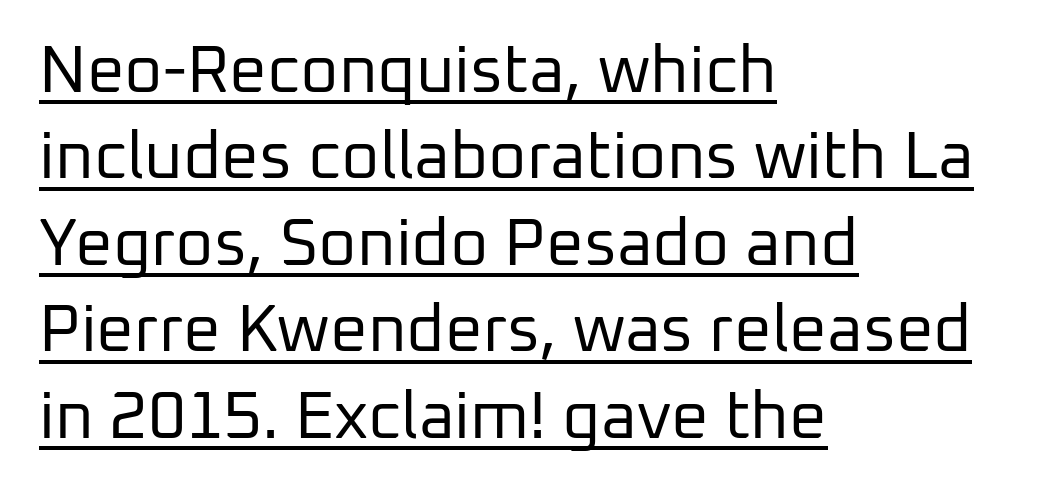
The image shows 66 px regular-weight sans-serif type, upright; set left-aligned, normal line spacing (1.31x), normal letter spacing, underlined; low stroke contrast and a medium x-height.
